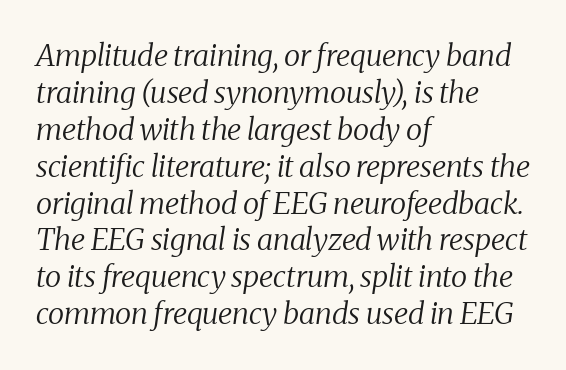
Q: Is the text bold? A: No.
Q: Is the text italic (slanted)? A: Yes, it leans right by about 8 degrees.
Q: Is the typeface a serif or a sans-serif typeface? A: Serif.
Q: Is the text underlined? A: No.
Q: How is the paragraph aligned? A: Left-aligned.
Q: Is the spacing between letters normal or unusually wide? A: Normal.
Q: Width (condensed, normal, or wide)? A: Normal.
Q: Stroke contrast? A: Medium.
Q: x-height? A: Medium.
Q: Monospaced? A: No.
